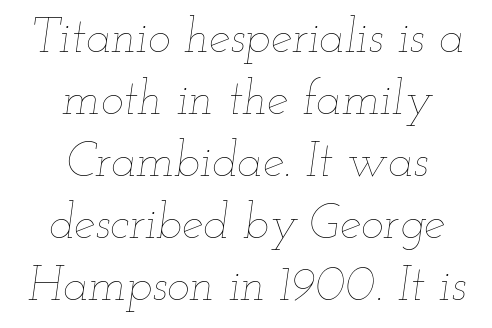
{"italic": "yes", "lean": "right", "slant_degrees": 12, "bold": "no", "weight": "thin", "width": "wide", "stroke_contrast": "low", "x_height": "small", "monospaced": "no", "underline": "no", "align": "center", "line_spacing": "normal", "line_spacing_ratio": 1.29, "letter_spacing": "normal", "letter_spacing_em": 0.0, "glyph_px": 48}
